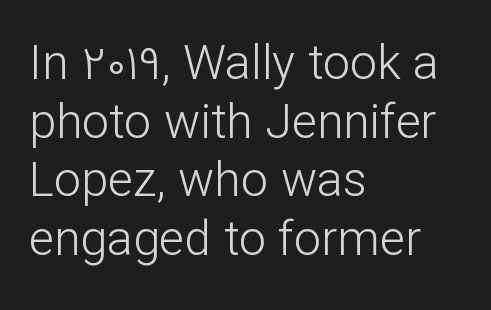
Q: Is the text bold? A: No.
Q: Is the text italic (slanted)? A: No, it is upright.
Q: Is the typeface a serif or a sans-serif typeface? A: Sans-serif.
Q: Is the text underlined? A: No.
Q: How is the paragraph aligned? A: Left-aligned.
Q: Is the spacing between letters normal or unusually wide? A: Normal.
Q: Width (condensed, normal, or wide)? A: Normal.
Q: Stroke contrast? A: Low.
Q: x-height? A: Medium.
Q: Monospaced? A: No.
